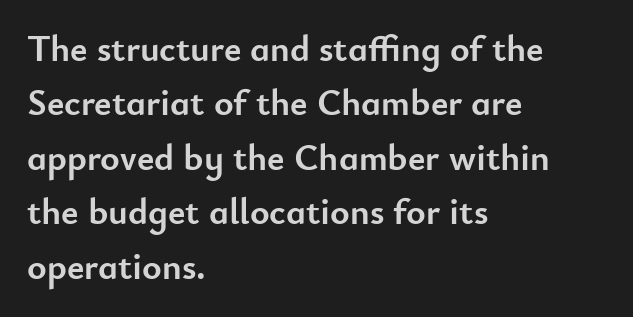
The lines in this sample share a left origin and differ only in where they stop. Honestly, the letter spacing is just normal — you wouldn't notice it. A sans-serif font was chosen for this passage. How would I describe the line gaps? Plain and ordinary. Decoration check: the copy has no underline.
